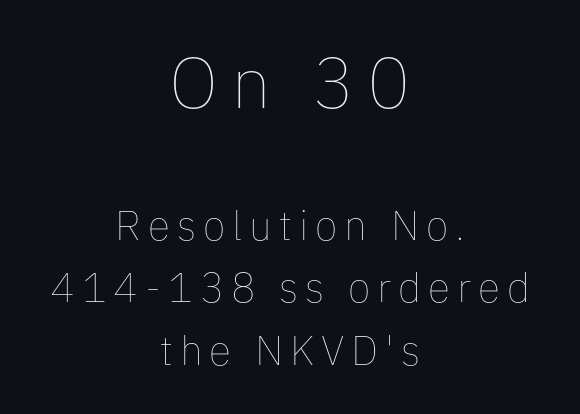
Nope, not italic — everything's standing straight. Proportional: the letters do not fall into vertical columns. Evenly set lines give the paragraph a standard silhouette. This rendering uses center alignment, leaving both contours irregular but symmetric.
